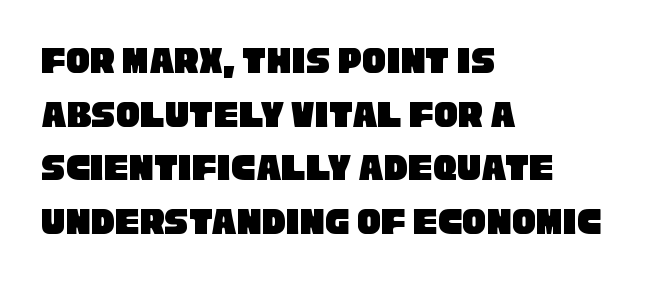
{"serif": "no", "width": "condensed", "stroke_contrast": "low", "x_height": "large", "monospaced": "no", "underline": "no", "align": "left", "line_spacing": "normal", "line_spacing_ratio": 1.34, "letter_spacing": "normal", "letter_spacing_em": 0.0, "glyph_px": 40}
